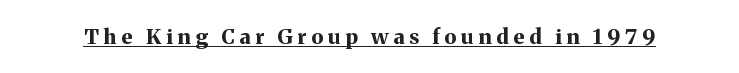
{"italic": "no", "bold": "yes", "underline": "yes", "letter_spacing": "wide", "letter_spacing_em": 0.23, "glyph_px": 21}
